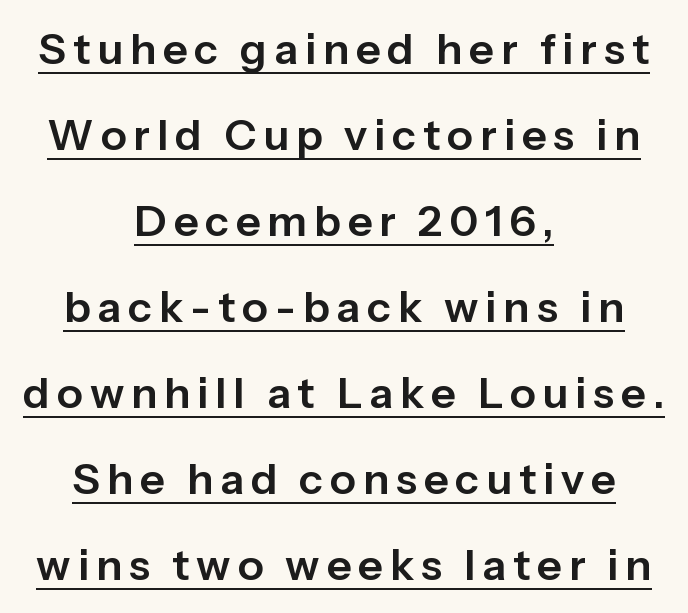
The image shows 43 px sans-serif type, upright; set centered, loose line spacing (2.0x), underlined; low stroke contrast and a medium x-height.
